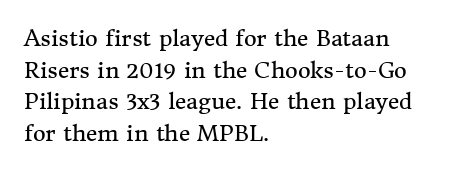
Q: Is the text bold? A: No.
Q: Is the text italic (slanted)? A: No, it is upright.
Q: Is the text underlined? A: No.
Q: How is the paragraph aligned? A: Left-aligned.
Q: Is the spacing between letters normal or unusually wide? A: Normal.
Q: Is the spacing between lines tight, normal or loose? A: Normal.
